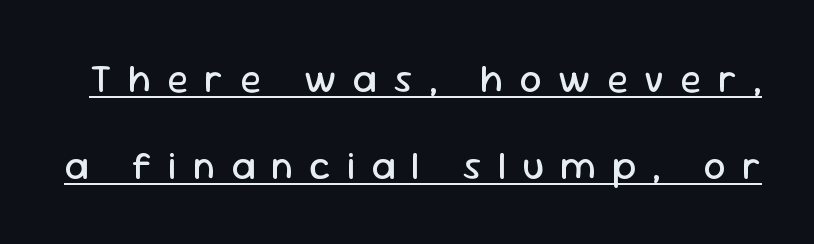
The image shows 39 px regular-weight sans-serif type, upright; set loose line spacing (2.23x), unusually wide letter spacing (+0.42 em), underlined; low stroke contrast and a medium x-height.
